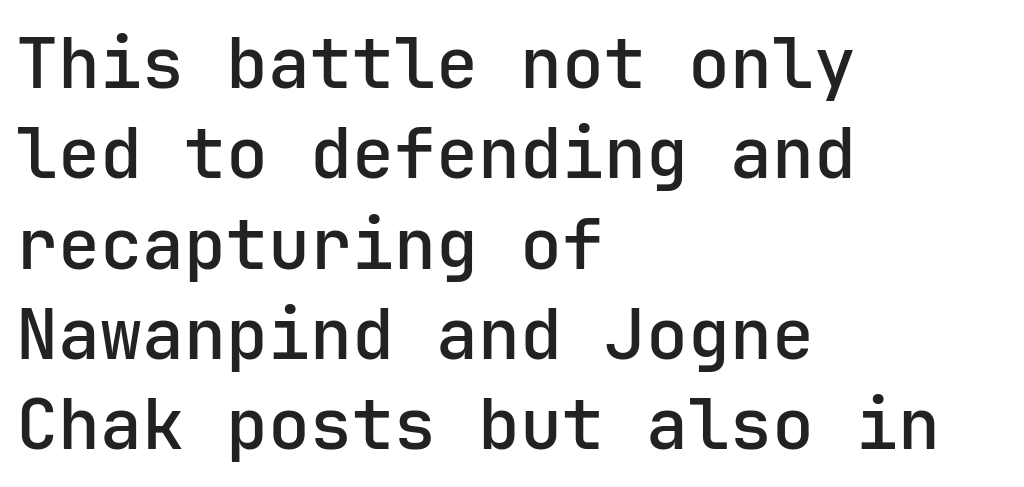
{"serif": "no", "italic": "no", "width": "normal", "stroke_contrast": "low", "x_height": "medium", "monospaced": "yes", "underline": "no", "align": "left", "line_spacing": "normal", "line_spacing_ratio": 1.29, "letter_spacing": "normal", "letter_spacing_em": 0.0, "glyph_px": 70}
